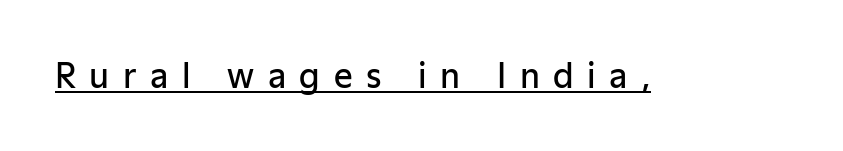
The image shows 33 px semibold sans-serif type, upright; set unusually wide letter spacing (+0.41 em), underlined; low stroke contrast and a medium x-height.
